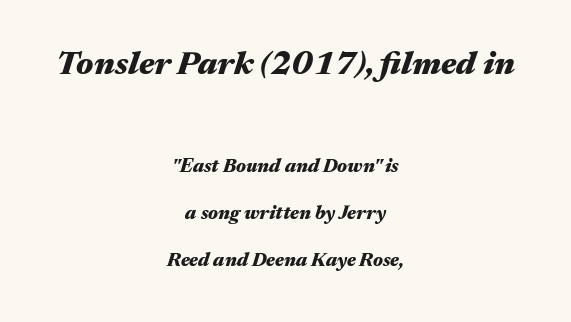
Q: Is the text bold? A: Yes.
Q: Is the text italic (slanted)? A: Yes, it leans right by about 17 degrees.
Q: Is the text underlined? A: No.
Q: How is the paragraph aligned? A: Centered.
Q: Is the spacing between letters normal or unusually wide? A: Normal.
Q: Is the spacing between lines tight, normal or loose? A: Loose.
Q: Which block of text is set in a larger size, the first (top) or the second (bottom)? A: The first (top) one.
Q: Width (condensed, normal, or wide)? A: Wide.
Q: Stroke contrast? A: Medium.
Q: x-height? A: Medium.
Q: Monospaced? A: No.
